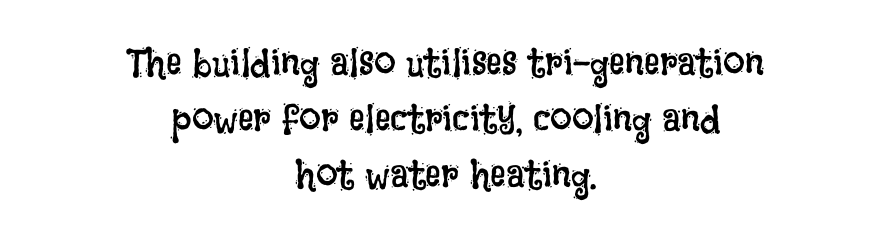
{"italic": "no", "bold": "no", "weight": "regular", "width": "condensed", "stroke_contrast": "low", "x_height": "large", "monospaced": "no", "underline": "no", "align": "center", "line_spacing": "normal", "line_spacing_ratio": 1.44, "letter_spacing": "normal", "letter_spacing_em": 0.0, "glyph_px": 39}
